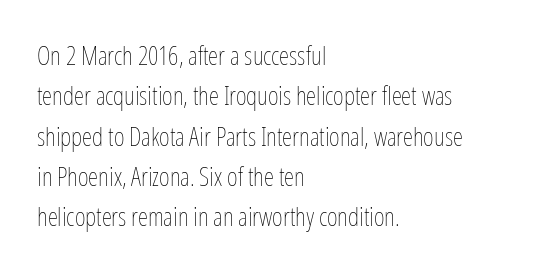
Check the space under the baseline: it is left empty. The type sits square on the baseline with zero lean. Line spacing here is normal. Casual observation: everything's shoved over to the left. Honestly, the letter spacing is just normal — you wouldn't notice it.
